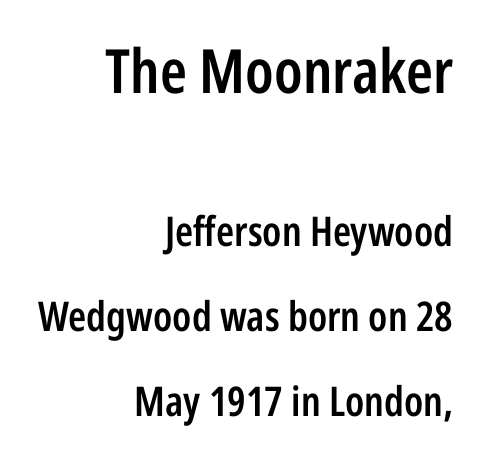
Q: Is the text bold? A: Semi-bold.
Q: Is the text italic (slanted)? A: No, it is upright.
Q: Is the typeface a serif or a sans-serif typeface? A: Sans-serif.
Q: Is the text underlined? A: No.
Q: How is the paragraph aligned? A: Right-aligned.
Q: Is the spacing between letters normal or unusually wide? A: Normal.
Q: Is the spacing between lines tight, normal or loose? A: Loose.
Q: Which block of text is set in a larger size, the first (top) or the second (bottom)? A: The first (top) one.
Q: Width (condensed, normal, or wide)? A: Condensed.
Q: Stroke contrast? A: Low.
Q: x-height? A: Medium.
Q: Monospaced? A: No.
